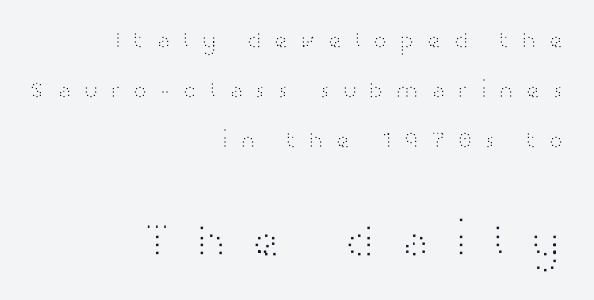
{"serif": "no", "italic": "no", "bold": "no", "weight": "light", "width": "wide", "stroke_contrast": "high", "x_height": "medium", "monospaced": "no", "underline": "no", "align": "right", "line_spacing": "loose", "line_spacing_ratio": 2.08, "letter_spacing": "wide", "letter_spacing_em": 0.45, "larger_block": "second", "size_ratio": 2.04, "glyph_px": 49}
